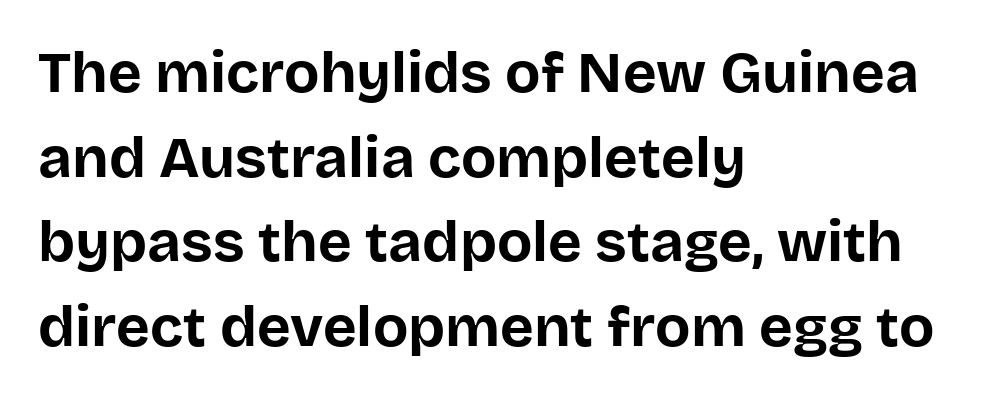
Q: Is the text bold? A: Yes.
Q: Is the text italic (slanted)? A: No, it is upright.
Q: Is the typeface a serif or a sans-serif typeface? A: Sans-serif.
Q: Is the text underlined? A: No.
Q: How is the paragraph aligned? A: Left-aligned.
Q: Is the spacing between letters normal or unusually wide? A: Normal.
Q: Is the spacing between lines tight, normal or loose? A: Normal.
Q: Width (condensed, normal, or wide)? A: Normal.
Q: Stroke contrast? A: Low.
Q: x-height? A: Large.
Q: Monospaced? A: No.
